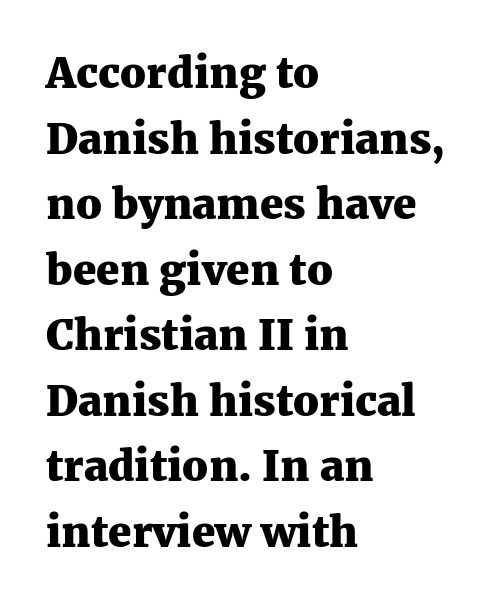
Q: Is the text bold? A: Yes.
Q: Is the text italic (slanted)? A: No, it is upright.
Q: Is the typeface a serif or a sans-serif typeface? A: Serif.
Q: Is the text underlined? A: No.
Q: How is the paragraph aligned? A: Left-aligned.
Q: Is the spacing between letters normal or unusually wide? A: Normal.
Q: Is the spacing between lines tight, normal or loose? A: Normal.
Q: Width (condensed, normal, or wide)? A: Normal.
Q: Stroke contrast? A: Medium.
Q: x-height? A: Medium.
Q: Monospaced? A: No.
